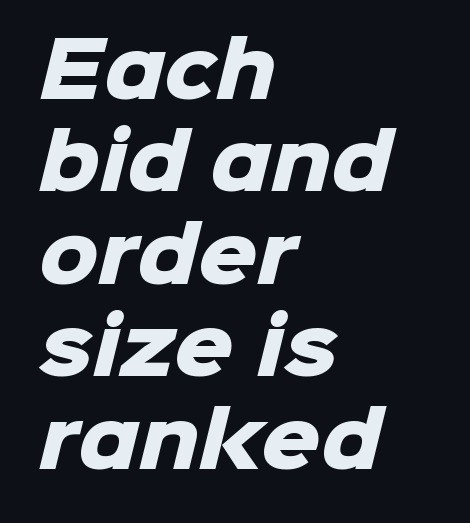
Q: Is the text bold? A: Yes.
Q: Is the typeface a serif or a sans-serif typeface? A: Sans-serif.
Q: Is the text underlined? A: No.
Q: How is the paragraph aligned? A: Left-aligned.
Q: Is the spacing between letters normal or unusually wide? A: Normal.
Q: Is the spacing between lines tight, normal or loose? A: Normal.
Q: Width (condensed, normal, or wide)? A: Normal.
Q: Stroke contrast? A: Low.
Q: x-height? A: Medium.
Q: Monospaced? A: No.
